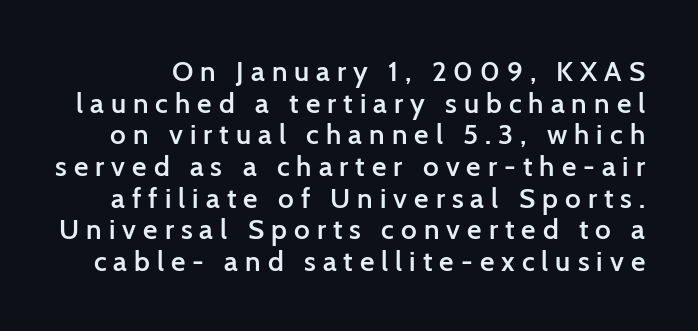
The designer went with a sans here, leaving each stem footless. It's the straight-up-and-down kind of type. Check the space under the baseline: it is left empty. The vertical gap from one line to the next is small. Set as a demibold, roughly 600 on the weight scale.
